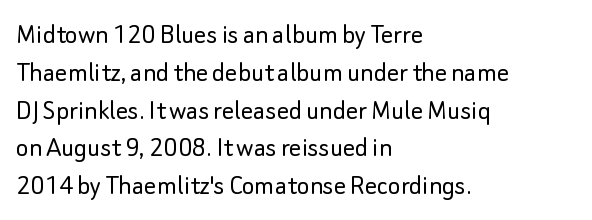
{"serif": "no", "italic": "no", "bold": "no", "weight": "light", "width": "normal", "stroke_contrast": "low", "x_height": "small", "monospaced": "no", "underline": "no", "align": "left", "line_spacing": "normal", "line_spacing_ratio": 1.26, "letter_spacing": "normal", "letter_spacing_em": 0.0, "glyph_px": 30}
